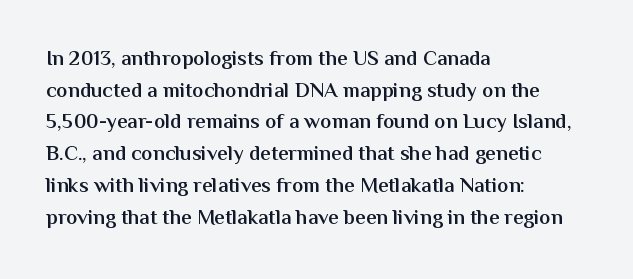
Q: Is the text bold? A: Semi-bold.
Q: Is the text italic (slanted)? A: No, it is upright.
Q: Is the text underlined? A: No.
Q: How is the paragraph aligned? A: Left-aligned.
Q: Is the spacing between letters normal or unusually wide? A: Normal.
Q: Is the spacing between lines tight, normal or loose? A: Normal.
